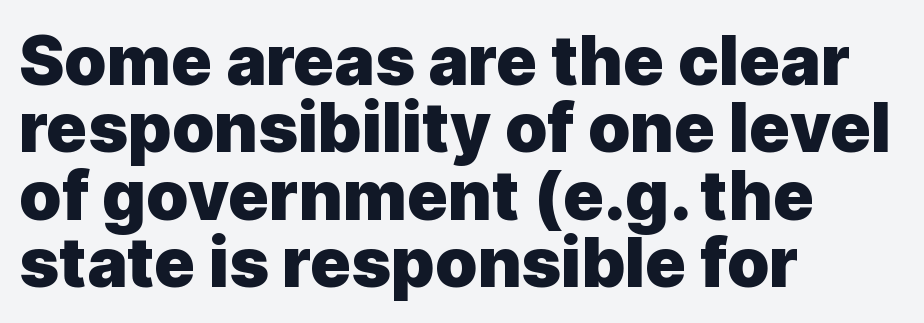
Nope, not italic — everything's standing straight. Unmarked baselines from the first word to the last. The type family on display is of the sans-serif kind. No extra tracking has been applied to these lines. Stroke thickness is high; the sample reads as a true bold.
